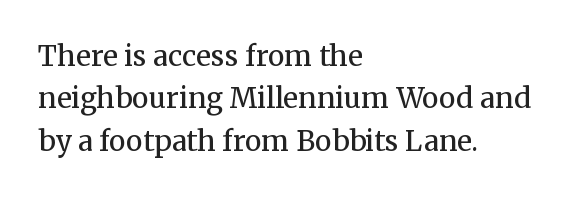
The image shows 28 px regular-weight serif type, upright; set left-aligned, normal line spacing (1.51x), normal letter spacing, not underlined; medium stroke contrast and a medium x-height.
